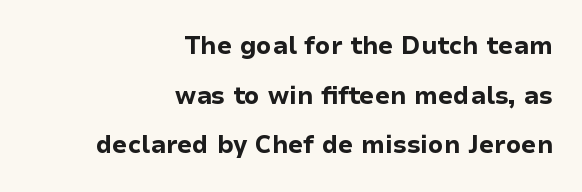
{"italic": "no", "bold": "yes", "underline": "no", "align": "right", "line_spacing": "loose", "line_spacing_ratio": 2.07, "letter_spacing": "normal", "letter_spacing_em": 0.0, "glyph_px": 24}
